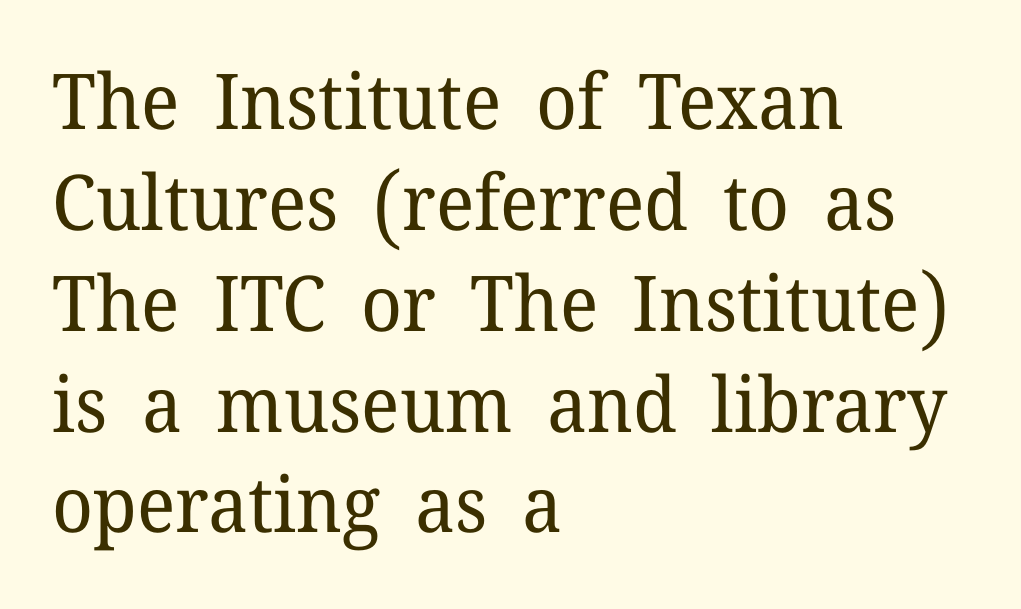
The image shows 77 px regular-weight serif type, upright; set left-aligned, normal line spacing (1.31x), normal letter spacing, not underlined; low stroke contrast and a medium x-height.
